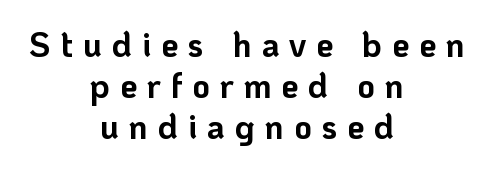
The image shows 34 px bold sans-serif type, upright; set centered, line spacing 1.2x, unusually wide letter spacing (+0.29 em), not underlined; low stroke contrast and a medium x-height.
